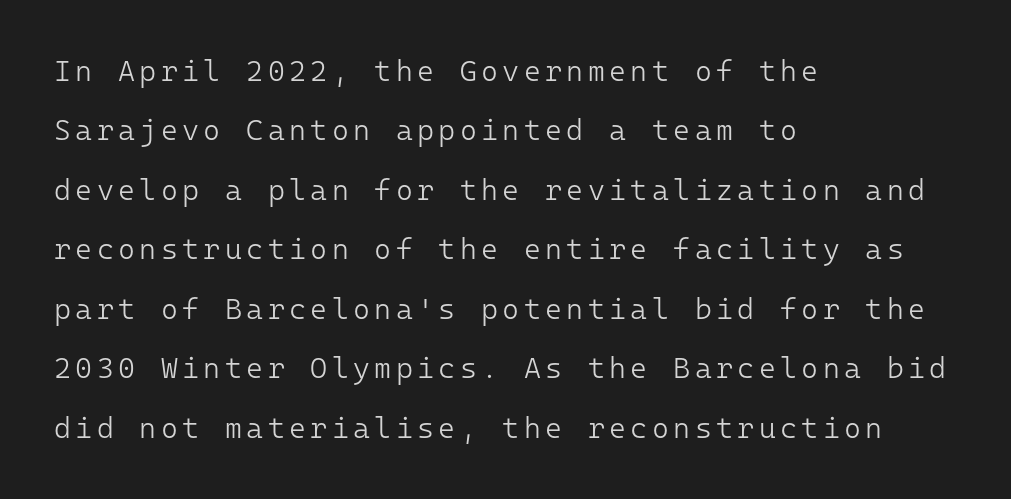
Q: Is the text bold? A: No.
Q: Is the text italic (slanted)? A: No, it is upright.
Q: Is the typeface a serif or a sans-serif typeface? A: Sans-serif.
Q: Is the text underlined? A: No.
Q: How is the paragraph aligned? A: Left-aligned.
Q: Is the spacing between lines tight, normal or loose? A: Loose.
Q: Width (condensed, normal, or wide)? A: Normal.
Q: Stroke contrast? A: Low.
Q: x-height? A: Medium.
Q: Monospaced? A: Yes.
